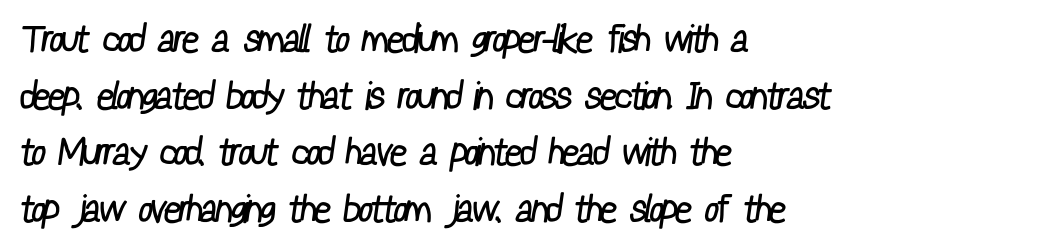
Q: Is the text bold? A: No.
Q: Is the typeface a serif or a sans-serif typeface? A: Sans-serif.
Q: Is the text underlined? A: No.
Q: How is the paragraph aligned? A: Left-aligned.
Q: Is the spacing between letters normal or unusually wide? A: Normal.
Q: Is the spacing between lines tight, normal or loose? A: Normal.
Q: Width (condensed, normal, or wide)? A: Condensed.
Q: Stroke contrast? A: Low.
Q: x-height? A: Medium.
Q: Monospaced? A: No.
